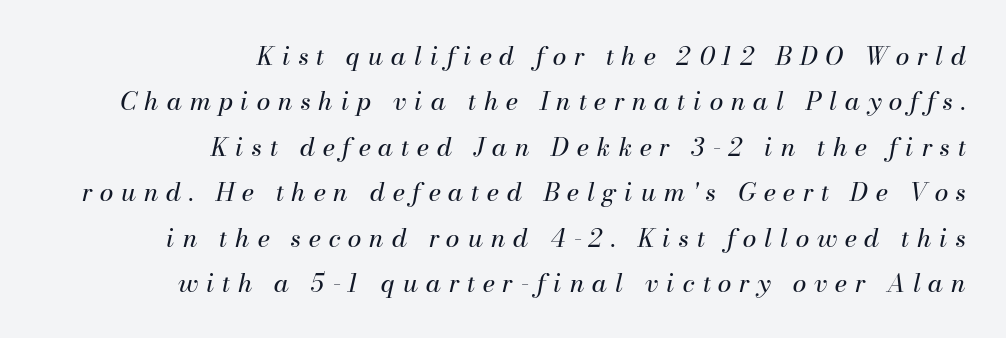
Q: Is the text bold? A: No.
Q: Is the text italic (slanted)? A: Yes, it leans right by about 13 degrees.
Q: Is the text underlined? A: No.
Q: How is the paragraph aligned? A: Right-aligned.
Q: Is the spacing between letters normal or unusually wide? A: Unusually wide.
